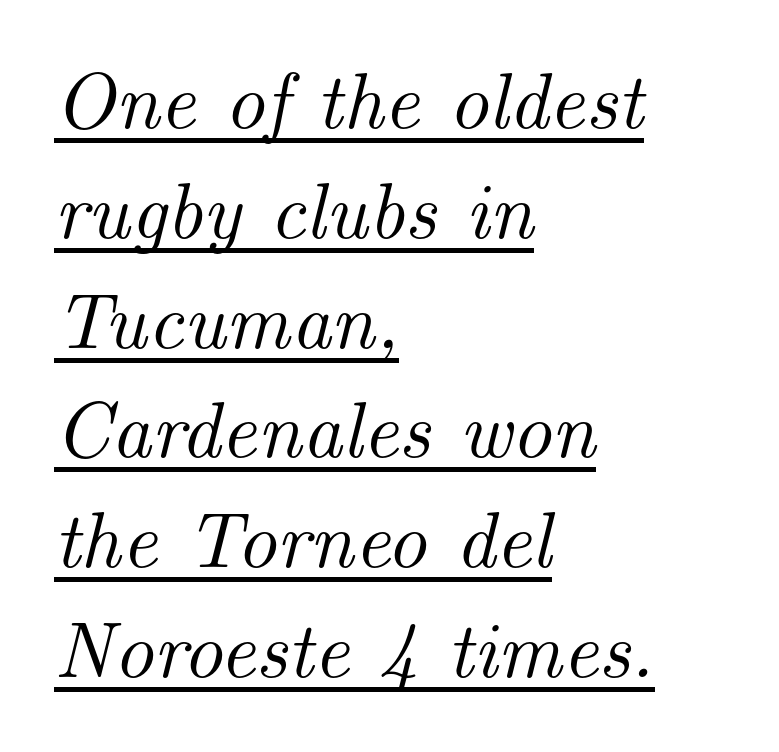
Q: Is the text italic (slanted)? A: Yes, it leans right by about 14 degrees.
Q: Is the typeface a serif or a sans-serif typeface? A: Serif.
Q: Is the text underlined? A: Yes.
Q: How is the paragraph aligned? A: Left-aligned.
Q: Is the spacing between letters normal or unusually wide? A: Normal.
Q: Is the spacing between lines tight, normal or loose? A: Normal.
Q: Width (condensed, normal, or wide)? A: Normal.
Q: Stroke contrast? A: Medium.
Q: x-height? A: Small.
Q: Monospaced? A: No.
